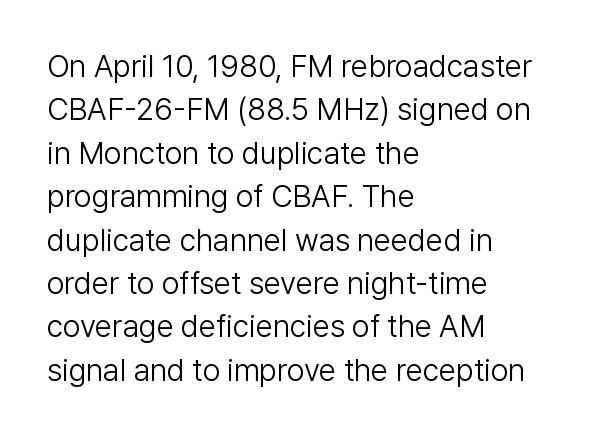
Compared with a centered layout, this one pins lines to the left instead. On a weight scale, this lands at 450 or below. The letters stand upright; this is a roman face. The string is rendered with underlining switched off.
